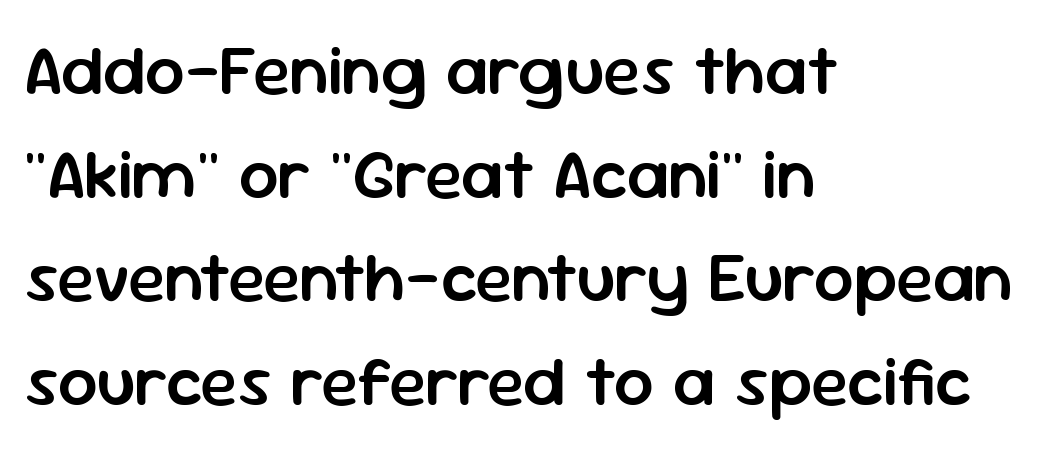
Q: Is the text bold? A: Semi-bold.
Q: Is the text italic (slanted)? A: No, it is upright.
Q: Is the typeface a serif or a sans-serif typeface? A: Sans-serif.
Q: Is the text underlined? A: No.
Q: How is the paragraph aligned? A: Left-aligned.
Q: Is the spacing between letters normal or unusually wide? A: Normal.
Q: Is the spacing between lines tight, normal or loose? A: Normal.
Q: Width (condensed, normal, or wide)? A: Normal.
Q: Stroke contrast? A: Low.
Q: x-height? A: Medium.
Q: Monospaced? A: No.
